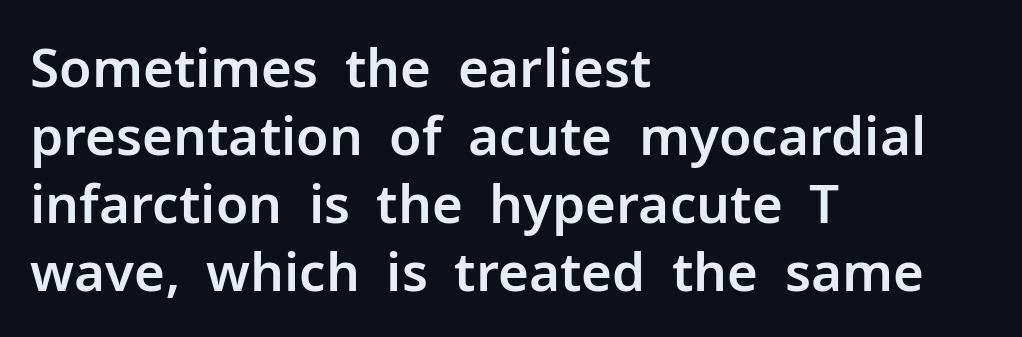
Q: Is the text italic (slanted)? A: No, it is upright.
Q: Is the typeface a serif or a sans-serif typeface? A: Sans-serif.
Q: Is the text underlined? A: No.
Q: How is the paragraph aligned? A: Left-aligned.
Q: Is the spacing between letters normal or unusually wide? A: Normal.
Q: Is the spacing between lines tight, normal or loose? A: Normal.
Q: Width (condensed, normal, or wide)? A: Normal.
Q: Stroke contrast? A: Low.
Q: x-height? A: Medium.
Q: Monospaced? A: No.
